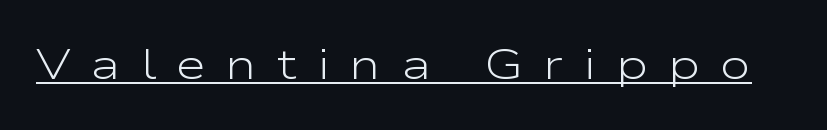
Q: Is the text bold? A: No.
Q: Is the text italic (slanted)? A: No, it is upright.
Q: Is the typeface a serif or a sans-serif typeface? A: Sans-serif.
Q: Is the text underlined? A: Yes.
Q: Is the spacing between letters normal or unusually wide? A: Unusually wide.
Q: Width (condensed, normal, or wide)? A: Wide.
Q: Stroke contrast? A: Low.
Q: x-height? A: Medium.
Q: Monospaced? A: No.
